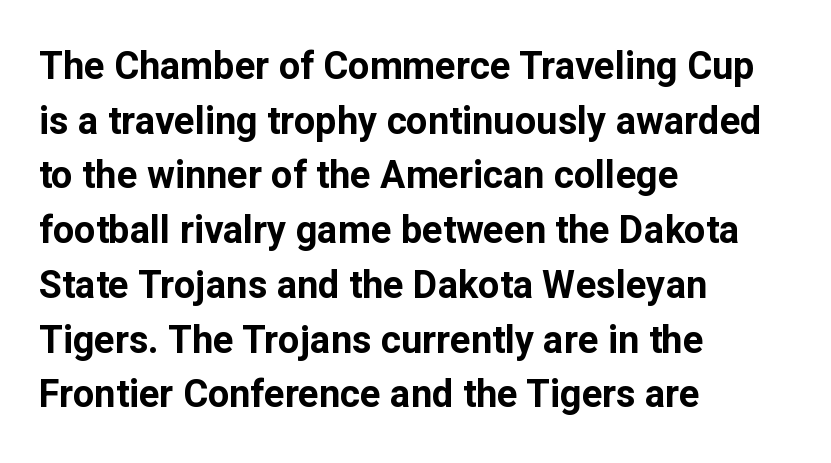
Q: Is the text bold? A: Yes.
Q: Is the text italic (slanted)? A: No, it is upright.
Q: Is the typeface a serif or a sans-serif typeface? A: Sans-serif.
Q: Is the text underlined? A: No.
Q: How is the paragraph aligned? A: Left-aligned.
Q: Is the spacing between letters normal or unusually wide? A: Normal.
Q: Is the spacing between lines tight, normal or loose? A: Normal.
Q: Width (condensed, normal, or wide)? A: Normal.
Q: Stroke contrast? A: Low.
Q: x-height? A: Medium.
Q: Monospaced? A: No.
